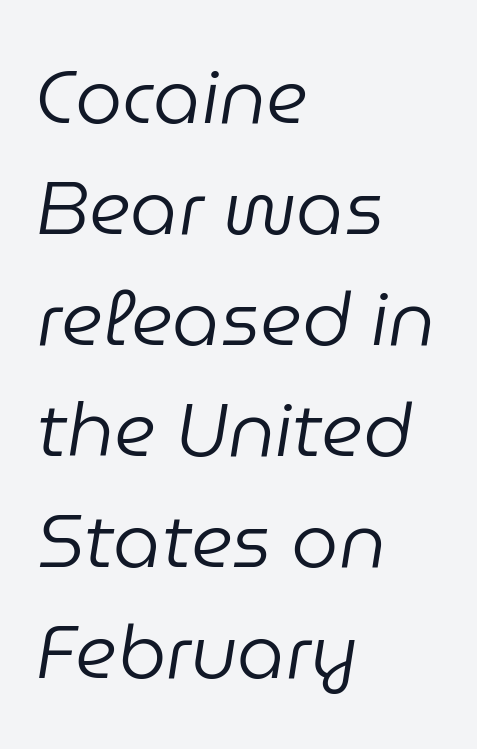
The zone under the glyphs is completely vacant. Horizontal alignment here is leftward, the default for most running prose. Vertically, the passage feels balanced, rows spaced as you'd expect. The passage shown is typed in a proportional face where columns would drift. Is this a heavy cut? Hardly; it is regular or lighter.
